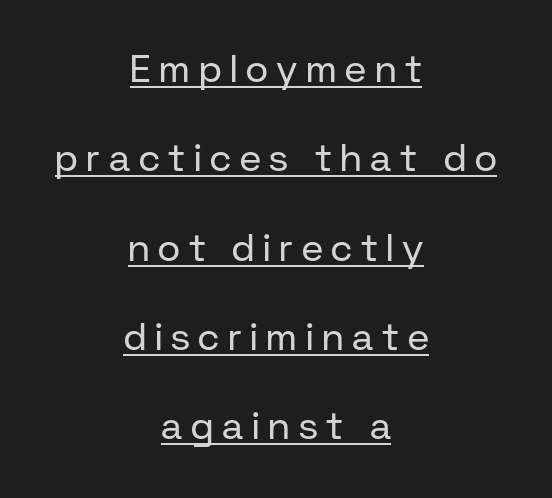
Q: Is the text bold? A: No.
Q: Is the text italic (slanted)? A: No, it is upright.
Q: Is the typeface a serif or a sans-serif typeface? A: Sans-serif.
Q: Is the text underlined? A: Yes.
Q: How is the paragraph aligned? A: Centered.
Q: Is the spacing between letters normal or unusually wide? A: Unusually wide.
Q: Is the spacing between lines tight, normal or loose? A: Loose.
Q: Width (condensed, normal, or wide)? A: Normal.
Q: Stroke contrast? A: Low.
Q: x-height? A: Medium.
Q: Monospaced? A: No.
